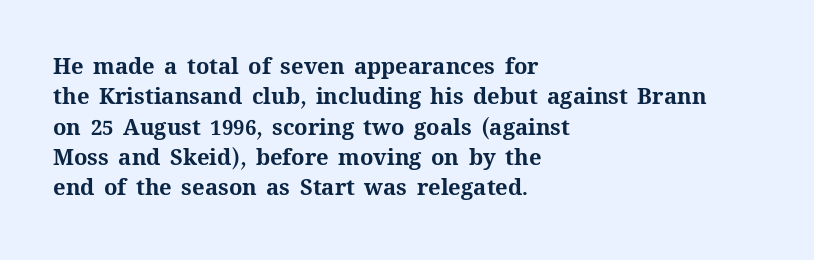
Q: Is the text bold? A: Yes.
Q: Is the text italic (slanted)? A: No, it is upright.
Q: Is the text underlined? A: No.
Q: How is the paragraph aligned? A: Left-aligned.
Q: Is the spacing between letters normal or unusually wide? A: Normal.
Q: Is the spacing between lines tight, normal or loose? A: Normal.
